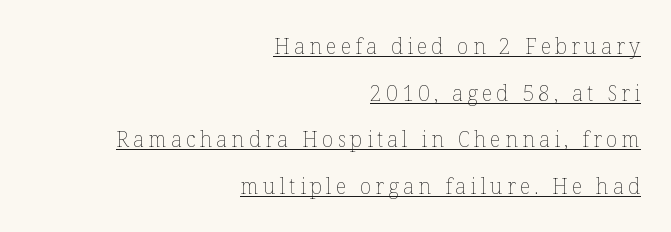
{"italic": "no", "bold": "no", "underline": "yes", "align": "right", "line_spacing": "loose", "line_spacing_ratio": 2.22, "letter_spacing": "wide", "letter_spacing_em": 0.2, "glyph_px": 21}
